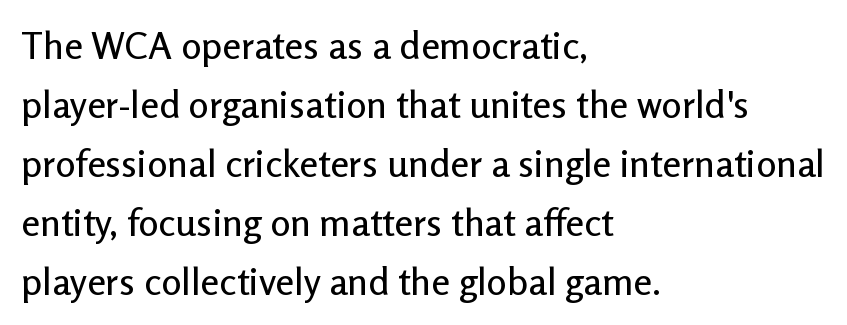
The image shows 38 px sans-serif type, upright; set left-aligned, normal line spacing (1.55x), normal letter spacing, not underlined; low stroke contrast and a medium x-height.
